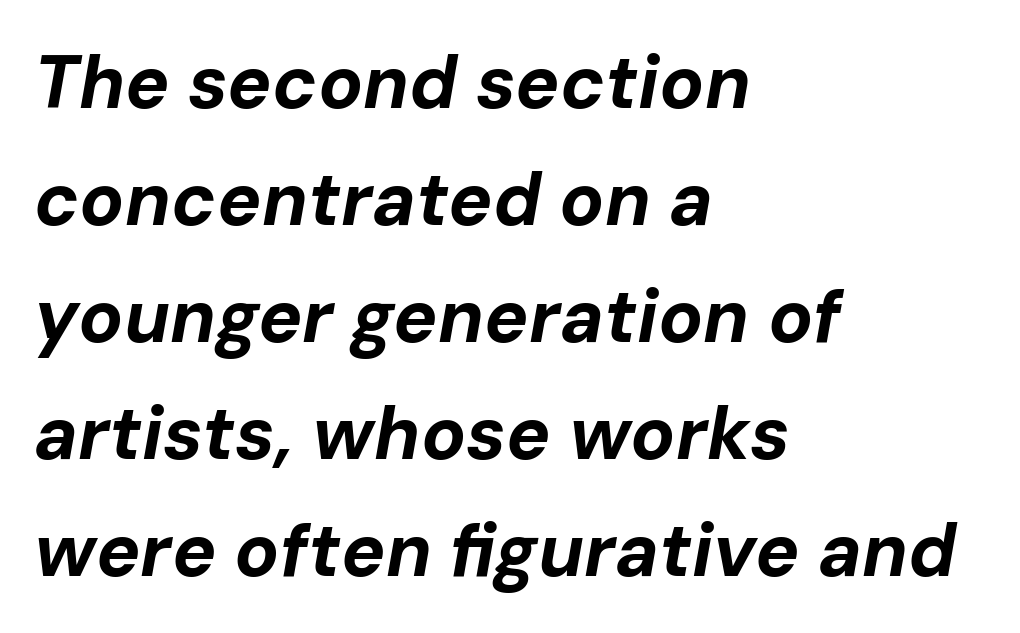
Horizontal alignment here is leftward, the default for most running prose. There is no visible air inserted between adjacent glyphs. Plain, unruled lines of type. Spacing verdict: proportional, widths tailored to each character. Quick note: italic. As a designer I'd log this as weight 700, bold.
